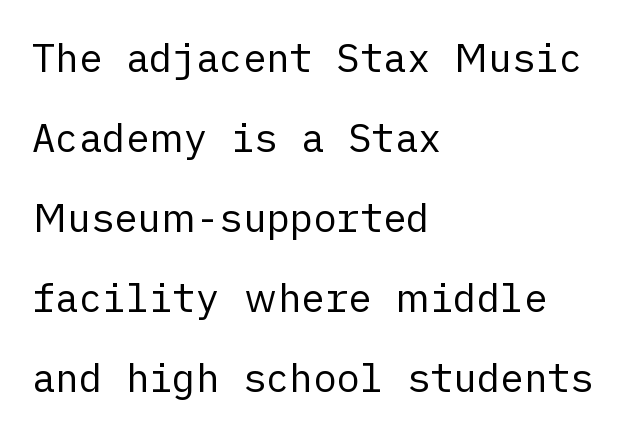
Horizontally, the lines are justified to the leading edge only. The zone under the glyphs is completely vacant. Upright lettering throughout. Vertical stems look standard width or narrower in stroke. The glyphs in this specimen are sans serif. Letter spacing: default.
